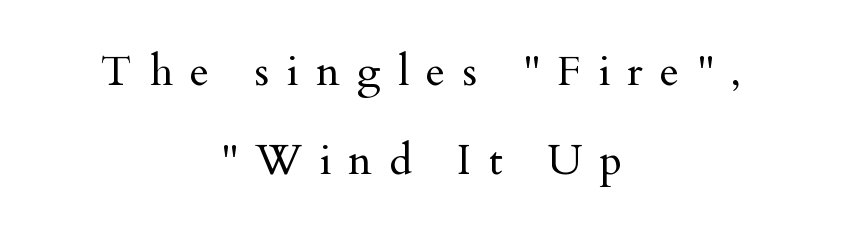
Q: Is the text bold? A: No.
Q: Is the text italic (slanted)? A: No, it is upright.
Q: Is the typeface a serif or a sans-serif typeface? A: Serif.
Q: Is the text underlined? A: No.
Q: How is the paragraph aligned? A: Centered.
Q: Is the spacing between letters normal or unusually wide? A: Unusually wide.
Q: Is the spacing between lines tight, normal or loose? A: Loose.
Q: Width (condensed, normal, or wide)? A: Normal.
Q: Stroke contrast? A: Medium.
Q: x-height? A: Small.
Q: Monospaced? A: No.
